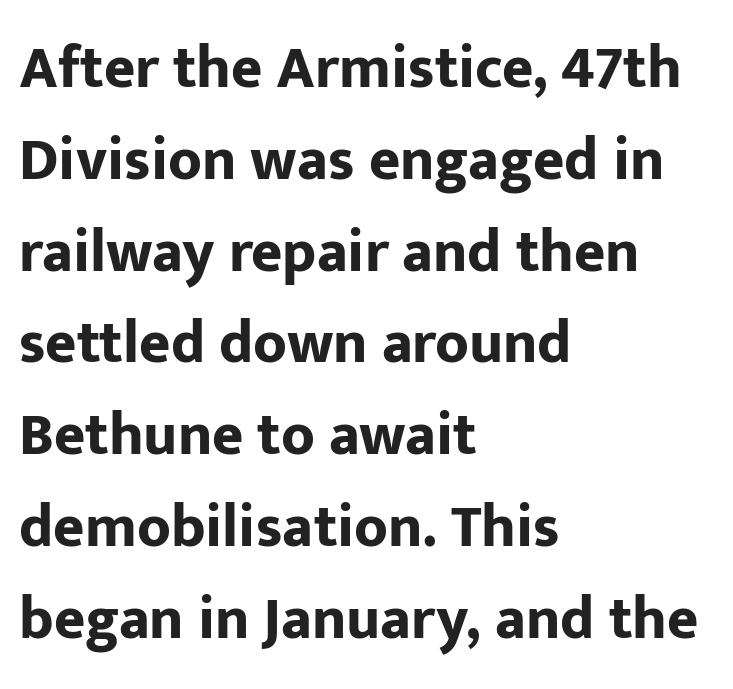
{"serif": "no", "italic": "no", "bold": "yes", "weight": "bold", "width": "normal", "stroke_contrast": "low", "x_height": "medium", "monospaced": "no", "underline": "no", "align": "left", "line_spacing": "normal", "line_spacing_ratio": 1.53, "letter_spacing": "normal", "letter_spacing_em": 0.0, "glyph_px": 60}
